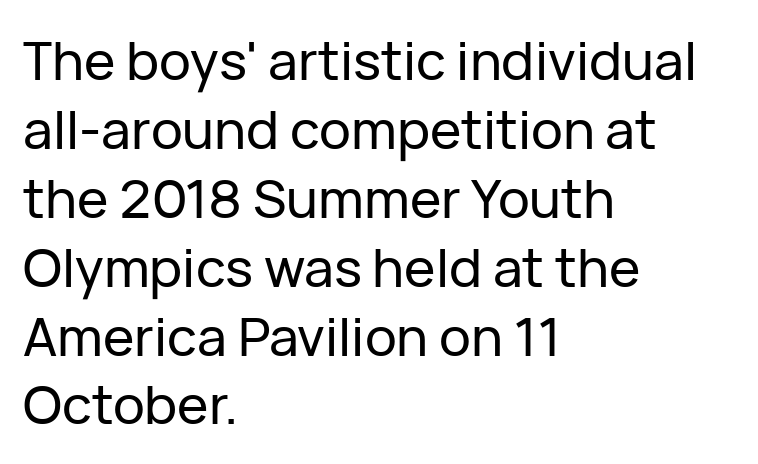
Does the lettering tilt? It doesn't — this is upright. The passage is arranged the way most books set body copy — flush left. Between one letter and the next there's only the usual sliver of space. Does the type have serifs? No, each stem ends abruptly.
